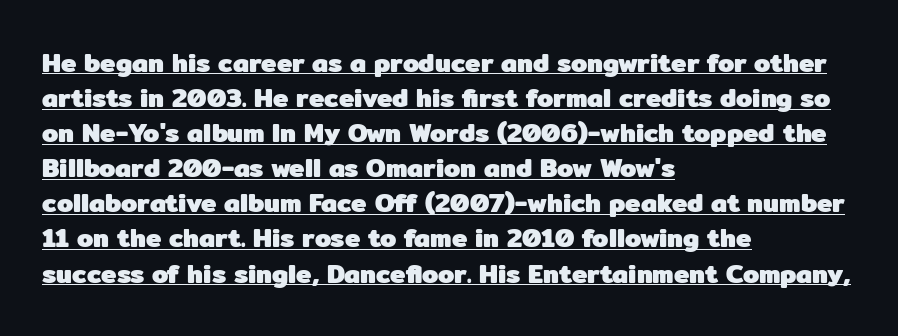
The image shows 26 px bold type, upright; set left-aligned, normal line spacing (1.35x), normal letter spacing, underlined.
